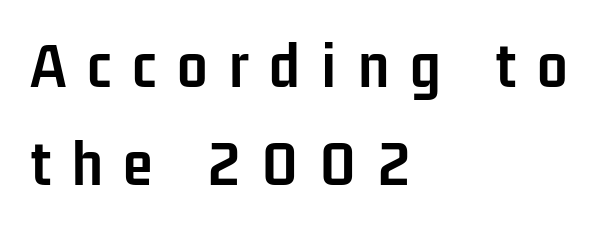
A roman cut, with each character standing at attention. Tracking here is generous; glyphs stand well apart from one another. A sans-serif font was chosen for this passage. Emphasis by weight is at full strength: bold. Leading matches the norm, producing a regular column.
